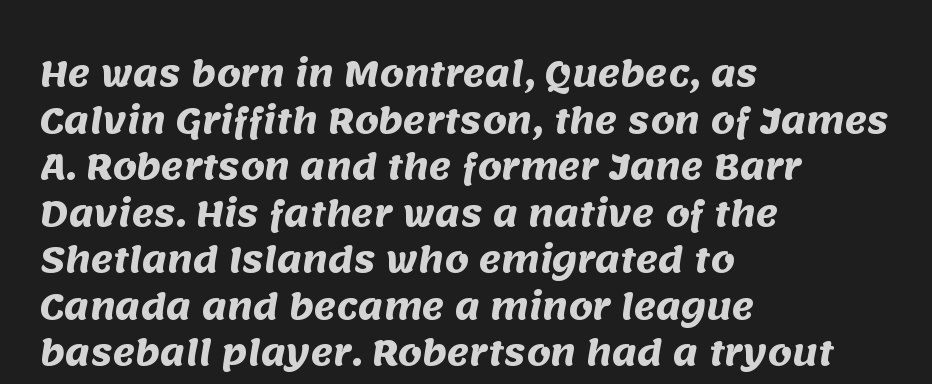
{"serif": "no", "bold": "yes", "weight": "heavy", "width": "normal", "stroke_contrast": "medium", "x_height": "large", "monospaced": "no", "underline": "no", "align": "left", "line_spacing": "normal", "line_spacing_ratio": 1.37, "letter_spacing": "normal", "letter_spacing_em": 0.0, "glyph_px": 34}
